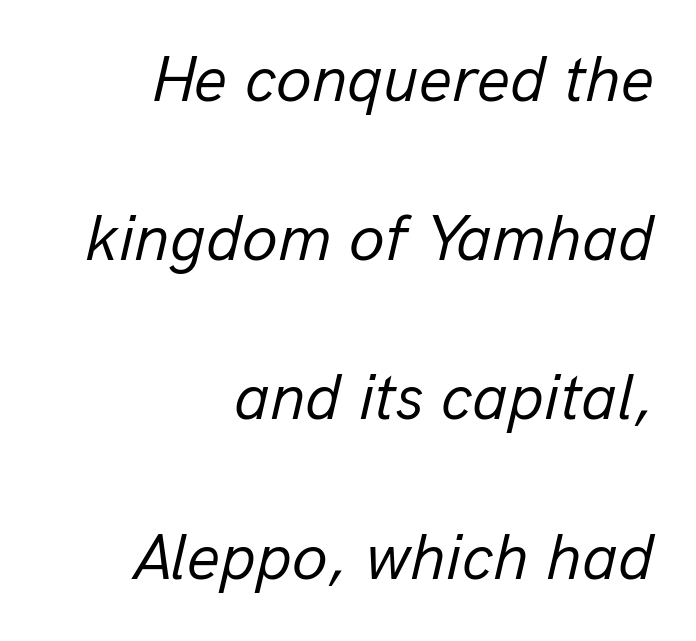
Q: Is the text bold? A: No.
Q: Is the text italic (slanted)? A: Yes, it leans right by about 13 degrees.
Q: Is the text underlined? A: No.
Q: How is the paragraph aligned? A: Right-aligned.
Q: Is the spacing between letters normal or unusually wide? A: Normal.
Q: Is the spacing between lines tight, normal or loose? A: Loose.
Q: Width (condensed, normal, or wide)? A: Normal.
Q: Stroke contrast? A: Low.
Q: x-height? A: Medium.
Q: Monospaced? A: No.
